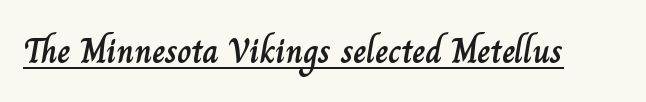
Q: Is the text italic (slanted)? A: Yes.
Q: Is the text underlined? A: Yes.
Q: Is the spacing between letters normal or unusually wide? A: Normal.
Q: Width (condensed, normal, or wide)? A: Normal.
Q: Stroke contrast? A: Low.
Q: x-height? A: Small.
Q: Monospaced? A: No.
